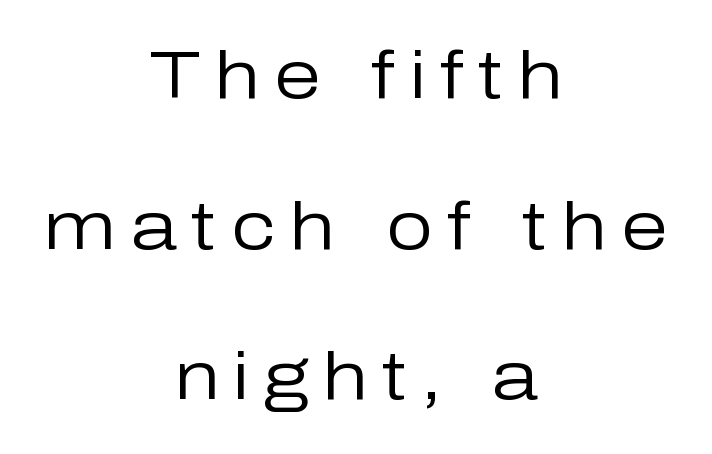
The image shows 67 px regular-weight sans-serif type, upright; set centered, loose line spacing (2.25x), unusually wide letter spacing (+0.21 em), not underlined; low stroke contrast and a medium x-height.
